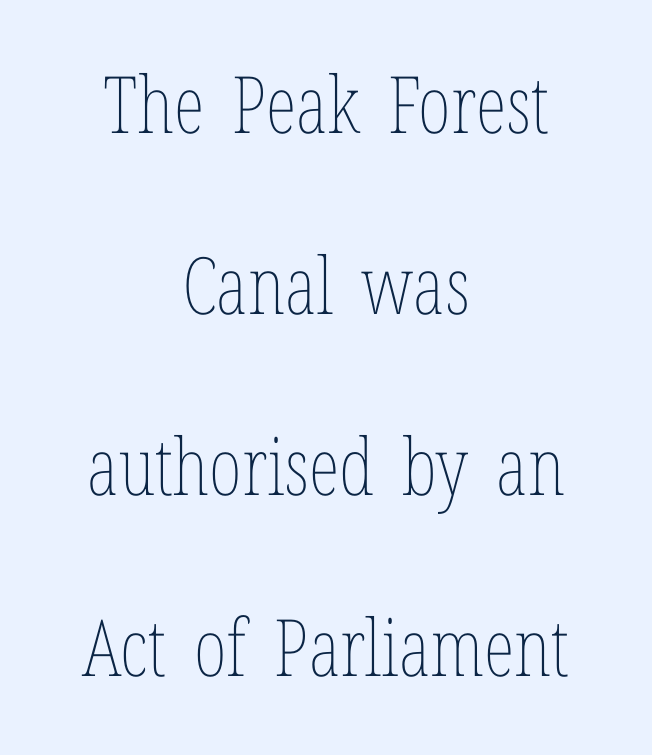
The image shows 79 px thin, condensed type, upright; set centered, loose line spacing (2.29x), normal letter spacing, not underlined; low stroke contrast and a medium x-height.
